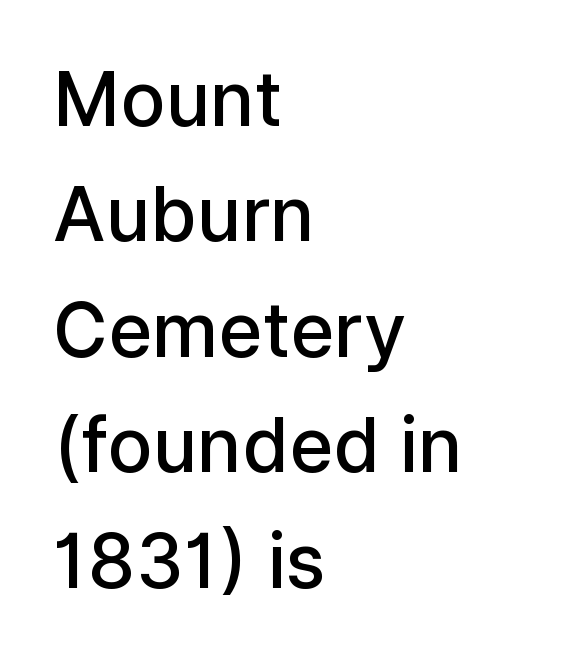
The image shows 75 px semibold sans-serif type, upright; set left-aligned, normal line spacing (1.54x), normal letter spacing, not underlined; low stroke contrast and a medium x-height.
